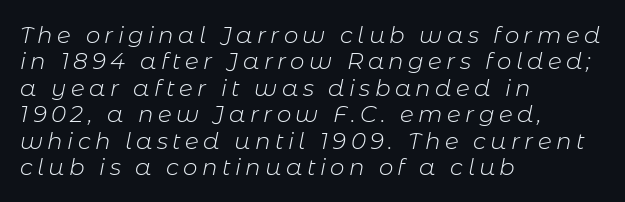
Posture: slanted. Students, observe: this is what under-led, compact text looks like. Plain, unruled lines of type. The letters look calm and open, with moderate or lighter stems. Alignment: flush left.
